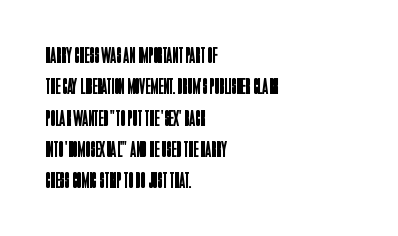
{"italic": "no", "bold": "no", "underline": "no", "align": "left", "line_spacing": "normal", "line_spacing_ratio": 1.36, "letter_spacing": "normal", "letter_spacing_em": 0.0, "glyph_px": 23}
